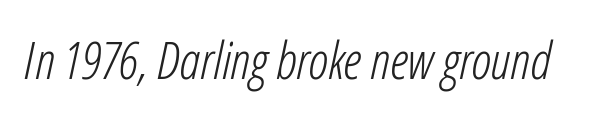
Q: Is the text bold? A: No.
Q: Is the text italic (slanted)? A: Yes, it leans right by about 12 degrees.
Q: Is the text underlined? A: No.
Q: Is the spacing between letters normal or unusually wide? A: Normal.
Q: Width (condensed, normal, or wide)? A: Condensed.
Q: Stroke contrast? A: Low.
Q: x-height? A: Medium.
Q: Monospaced? A: No.
